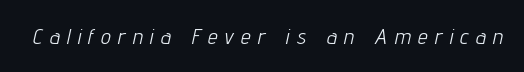
The image shows 22 px text type, italic (leaning right); set unusually wide letter spacing (+0.34 em), not underlined.
